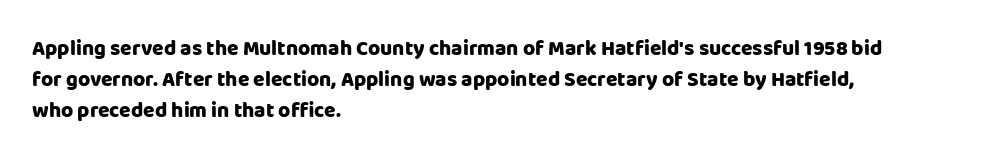
Q: Is the text bold? A: Yes.
Q: Is the text italic (slanted)? A: No, it is upright.
Q: Is the text underlined? A: No.
Q: How is the paragraph aligned? A: Left-aligned.
Q: Is the spacing between letters normal or unusually wide? A: Normal.
Q: Is the spacing between lines tight, normal or loose? A: Normal.
